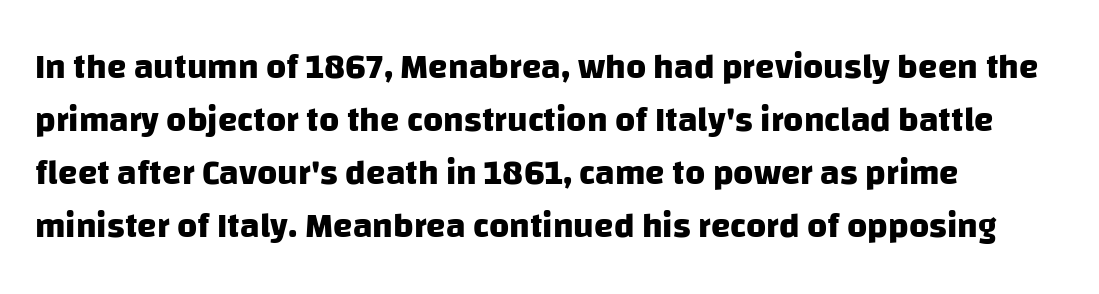
Teacher's note: observe the even left margin — that is flush-left alignment. Each letter's strokes conclude bluntly, with no projecting serifs. The zone under the glyphs is completely vacant. Nothing unusual about the tracking: characters are spaced as the font intends. Students, observe: this is what conventionally led text looks like. This is heavy type, rendered in bold.
